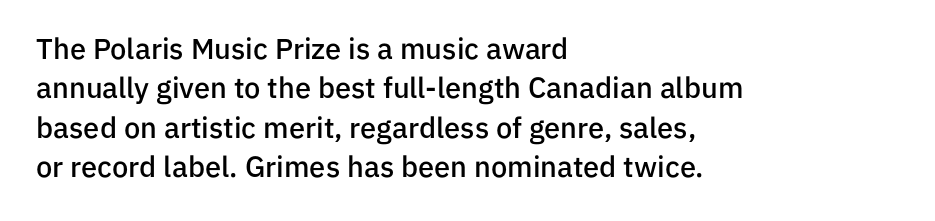
Q: Is the text bold? A: Semi-bold.
Q: Is the text italic (slanted)? A: No, it is upright.
Q: Is the typeface a serif or a sans-serif typeface? A: Sans-serif.
Q: Is the text underlined? A: No.
Q: How is the paragraph aligned? A: Left-aligned.
Q: Is the spacing between letters normal or unusually wide? A: Normal.
Q: Is the spacing between lines tight, normal or loose? A: Normal.
Q: Width (condensed, normal, or wide)? A: Normal.
Q: Stroke contrast? A: Low.
Q: x-height? A: Medium.
Q: Monospaced? A: No.
